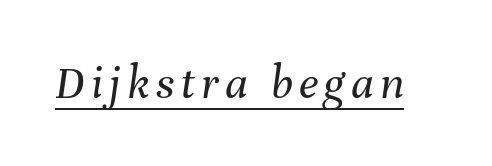
{"italic": "yes", "lean": "right", "slant_degrees": 8, "bold": "no", "weight": "regular", "width": "normal", "stroke_contrast": "medium", "x_height": "medium", "monospaced": "no", "underline": "yes", "glyph_px": 48}
